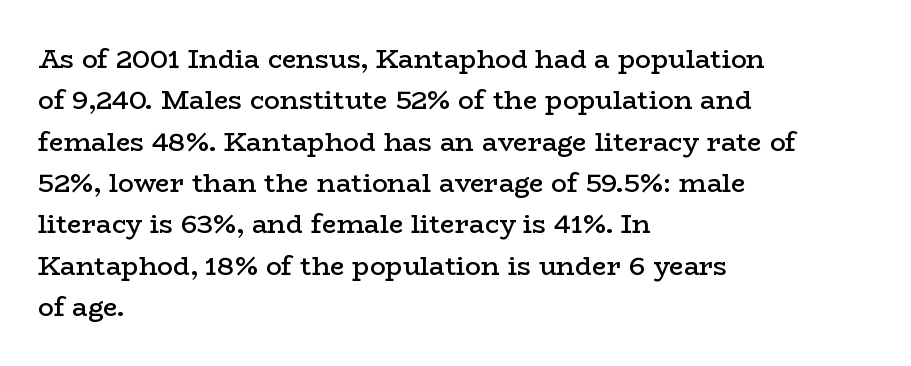
The image shows 26 px text type, upright; set left-aligned, normal line spacing (1.59x), normal letter spacing, not underlined.
